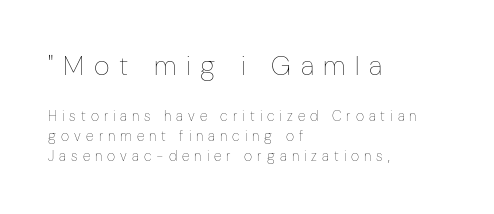
This sample is left-justified, so line endings fall wherever the words run out. The type is letterspaced generously, with wide tracking. This reads as an unemphasized weight, regular at the heaviest. Italic? Not at all — the glyphs are vertical. The specimen omits any rule beneath the text block's lines. In this sample the first text group is rendered at the bigger scale.
